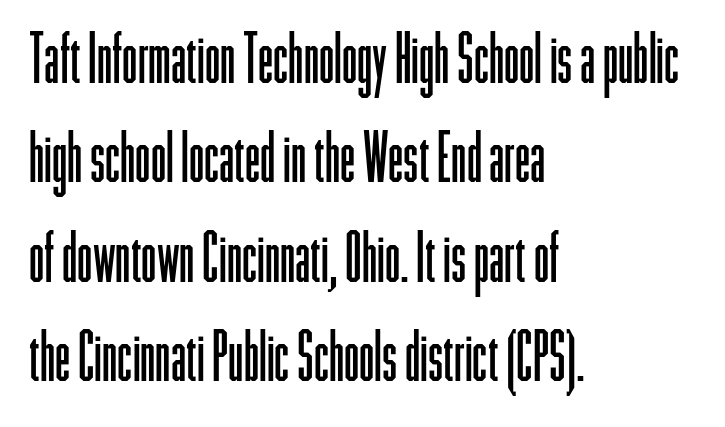
{"serif": "no", "italic": "no", "bold": "no", "weight": "light", "width": "condensed", "stroke_contrast": "low", "x_height": "medium", "monospaced": "no", "underline": "no", "align": "left", "line_spacing": "normal", "line_spacing_ratio": 1.44, "letter_spacing": "normal", "letter_spacing_em": 0.0, "glyph_px": 69}
